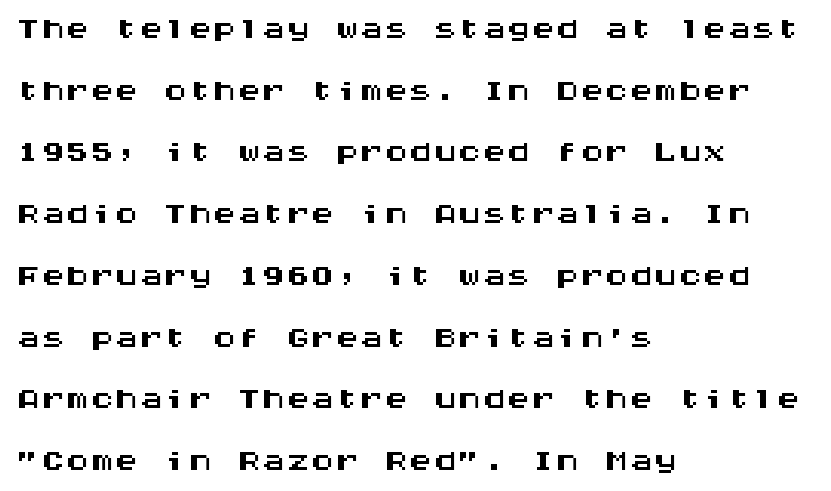
Leading: standard. This sample uses an upright cut, with every glyph sitting square on the baseline. One-word summary of the alignment: left. A bare baseline throughout the passage. These lines keep a tight, regular rhythm from letter to letter. The font family rendered here belongs to the sans-serif group.
